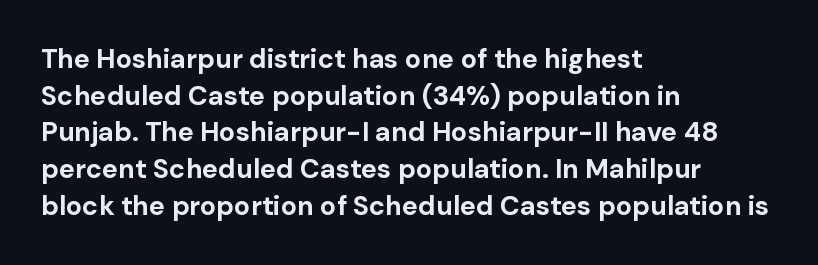
The image shows 27 px bold type, upright; set left-aligned, normal line spacing (1.36x), normal letter spacing, not underlined.
